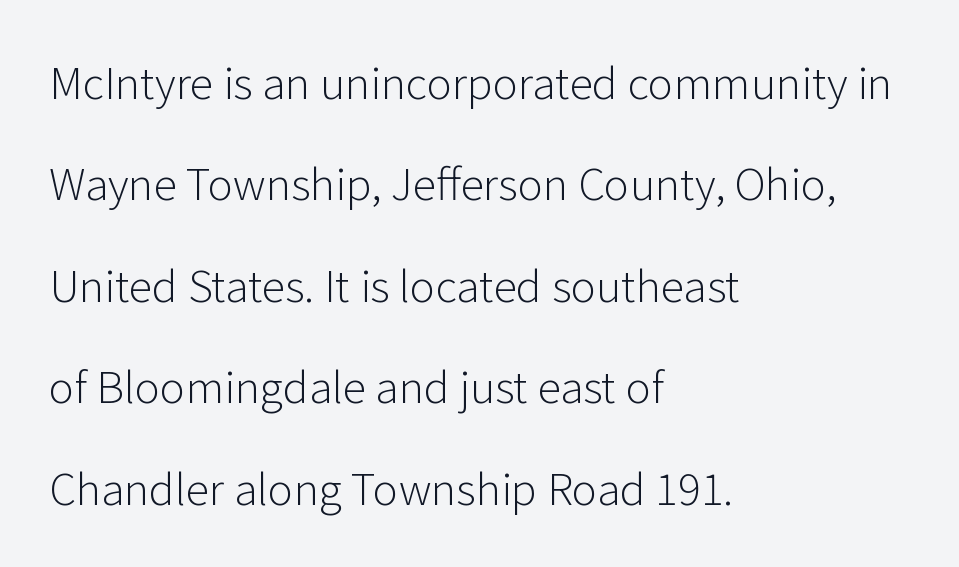
Q: Is the text bold? A: No.
Q: Is the text italic (slanted)? A: No, it is upright.
Q: Is the typeface a serif or a sans-serif typeface? A: Sans-serif.
Q: Is the text underlined? A: No.
Q: How is the paragraph aligned? A: Left-aligned.
Q: Is the spacing between letters normal or unusually wide? A: Normal.
Q: Is the spacing between lines tight, normal or loose? A: Loose.
Q: Width (condensed, normal, or wide)? A: Normal.
Q: Stroke contrast? A: Low.
Q: x-height? A: Medium.
Q: Monospaced? A: No.
